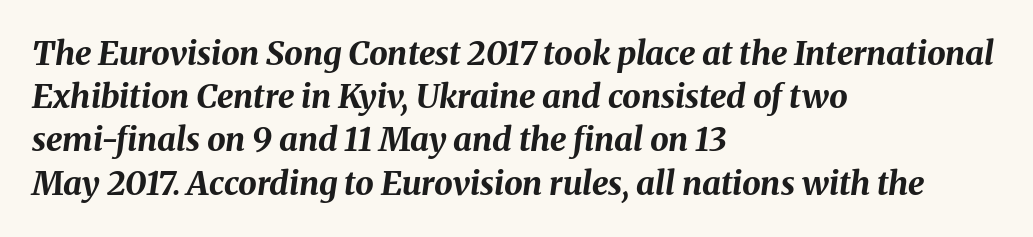
The image shows 33 px bold type, italic (leaning right); set left-aligned, normal line spacing (1.31x), normal letter spacing, not underlined; medium stroke contrast and a medium x-height.
